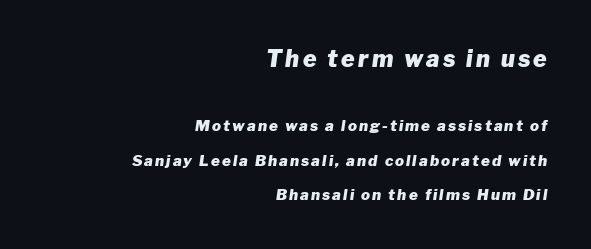
The image shows 23 px bold type, italic (leaning right); set right-aligned, loose line spacing (2.32x), not underlined; the first (top) block is 1.53x larger.
